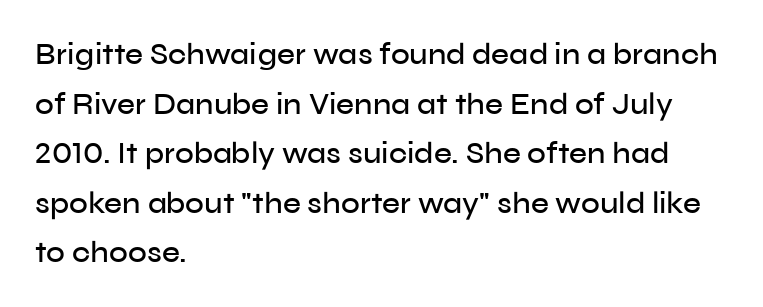
Q: Is the text italic (slanted)? A: No, it is upright.
Q: Is the typeface a serif or a sans-serif typeface? A: Sans-serif.
Q: Is the text underlined? A: No.
Q: How is the paragraph aligned? A: Left-aligned.
Q: Is the spacing between letters normal or unusually wide? A: Normal.
Q: Is the spacing between lines tight, normal or loose? A: Normal.
Q: Width (condensed, normal, or wide)? A: Normal.
Q: Stroke contrast? A: Low.
Q: x-height? A: Medium.
Q: Monospaced? A: No.
